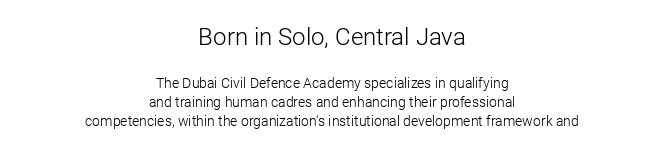
The image shows 24 px text type, upright; set centered, normal line spacing (1.39x), normal letter spacing, not underlined; the first (top) block is 1.71x larger.
